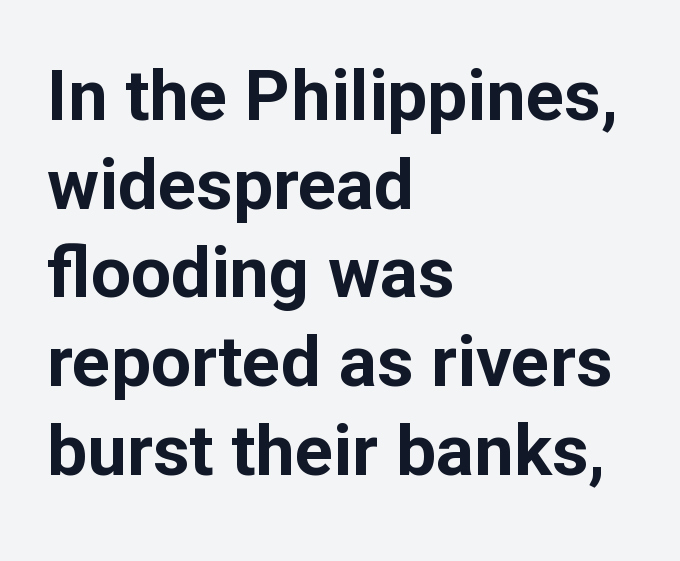
Type without underlining. Unlike italic type, these characters show no tilt at all. Line spacing here is normal. I'd call this a sans setting — the letters go barefoot. Horizontal alignment here is leftward, the default for most running prose. Tracking here is standard; glyphs follow each other at the usual distance.
